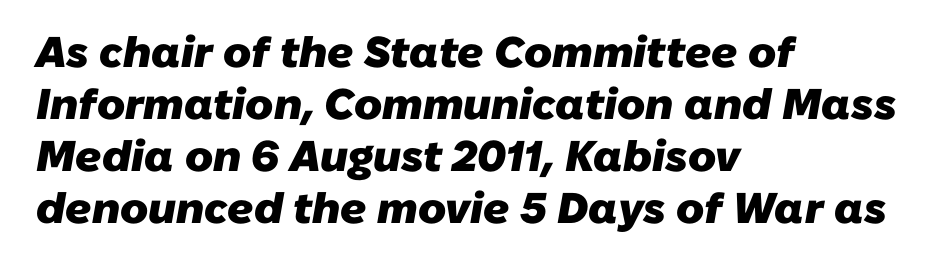
The image shows 43 px heavy sans-serif type; set left-aligned, line spacing 1.21x, normal letter spacing, not underlined; low stroke contrast and a medium x-height.
